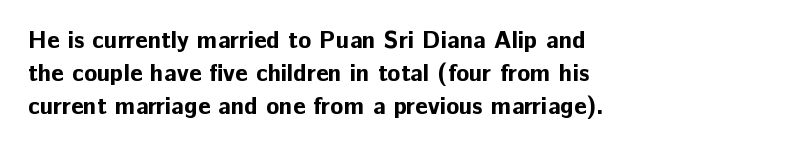
These lines keep a tight, regular rhythm from letter to letter. Heavy-handed strokes throughout: this text is bold. A normal amount of white space separates one row of letters from the next. The font's upright variant was chosen for this text. The string is rendered with underlining switched off. Which margin do the lines hug? The left one — the right edge is uneven.
